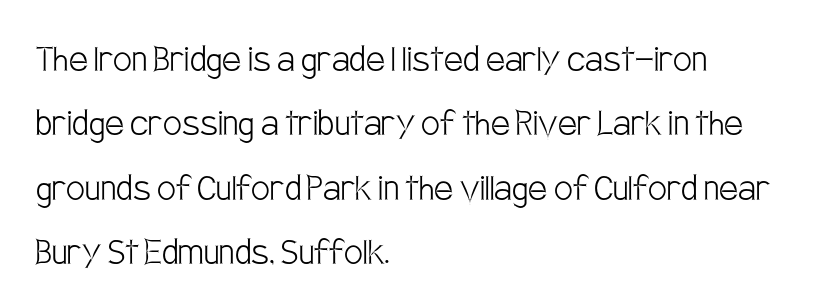
{"serif": "no", "italic": "no", "bold": "no", "weight": "light", "width": "condensed", "stroke_contrast": "low", "x_height": "large", "monospaced": "no", "underline": "no", "align": "left", "line_spacing": "normal", "line_spacing_ratio": 1.53, "letter_spacing": "normal", "letter_spacing_em": 0.0, "glyph_px": 42}
